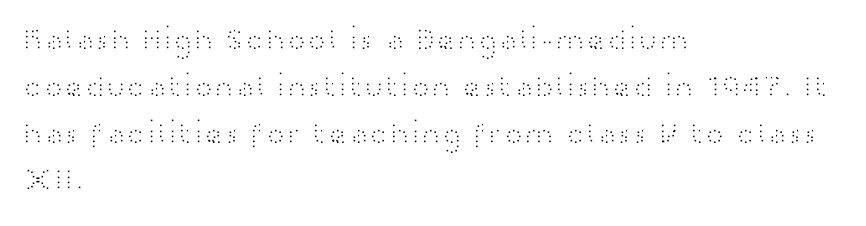
Do the letters lean? They stand straight. The leading is moderate, giving the passage an even texture. Caption: multi-line text, flush left, ragged right. Underlining? Definitely not there.
